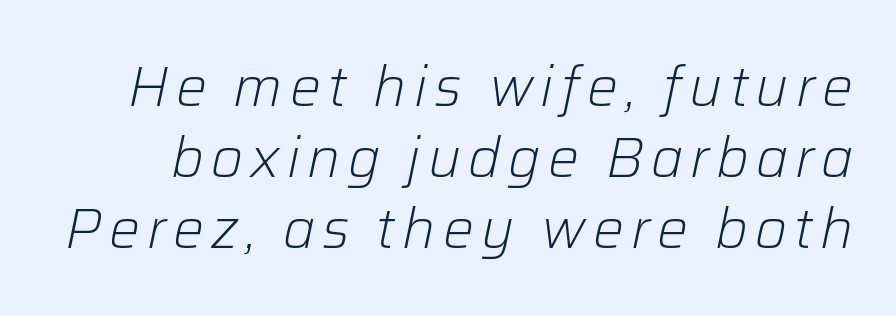
Q: Is the text bold? A: No.
Q: Is the text italic (slanted)? A: Yes, it leans right by about 12 degrees.
Q: Is the text underlined? A: No.
Q: Is the spacing between lines tight, normal or loose? A: Normal.
Q: Width (condensed, normal, or wide)? A: Normal.
Q: Stroke contrast? A: Low.
Q: x-height? A: Medium.
Q: Monospaced? A: No.
